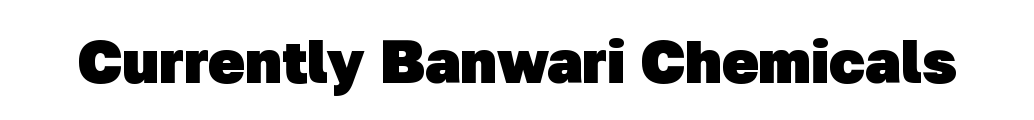
Q: Is the text bold? A: Yes.
Q: Is the typeface a serif or a sans-serif typeface? A: Sans-serif.
Q: Is the text underlined? A: No.
Q: Is the spacing between letters normal or unusually wide? A: Normal.
Q: Width (condensed, normal, or wide)? A: Normal.
Q: Stroke contrast? A: Low.
Q: x-height? A: Medium.
Q: Monospaced? A: No.
